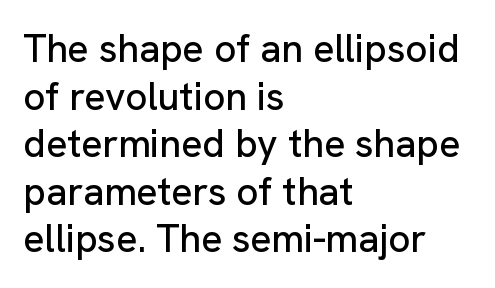
Q: Is the text italic (slanted)? A: No, it is upright.
Q: Is the typeface a serif or a sans-serif typeface? A: Sans-serif.
Q: Is the text underlined? A: No.
Q: How is the paragraph aligned? A: Left-aligned.
Q: Is the spacing between letters normal or unusually wide? A: Normal.
Q: Width (condensed, normal, or wide)? A: Normal.
Q: Stroke contrast? A: Low.
Q: x-height? A: Medium.
Q: Monospaced? A: No.
